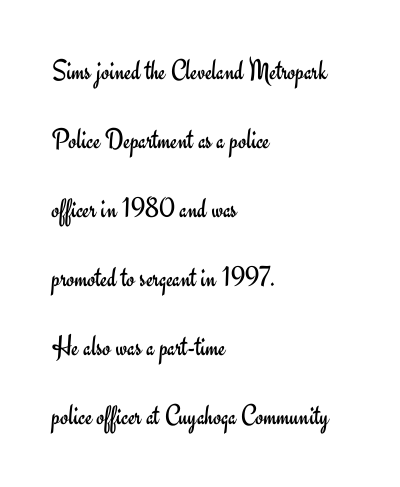
The image shows 29 px regular-weight sans-serif type; set left-aligned, loose line spacing (2.38x), normal letter spacing, not underlined; low stroke contrast and a small x-height.
